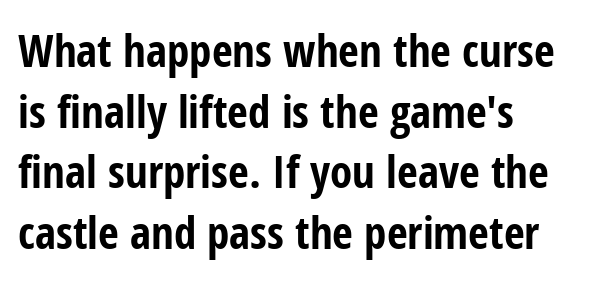
The image shows 45 px bold, condensed sans-serif type, upright; set left-aligned, normal line spacing (1.35x), normal letter spacing, not underlined; low stroke contrast and a medium x-height.
